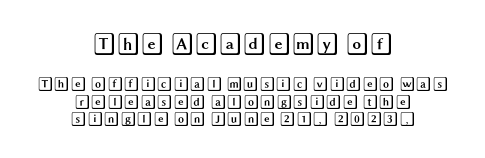
{"italic": "no", "underline": "no", "align": "center", "line_spacing_ratio": 1.19, "letter_spacing": "normal", "letter_spacing_em": 0.0, "larger_block": "first", "size_ratio": 1.47, "glyph_px": 22}
